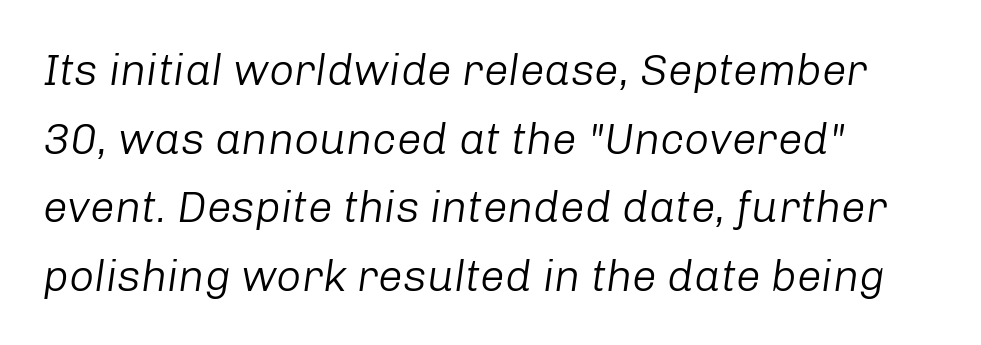
Q: Is the text bold? A: No.
Q: Is the text italic (slanted)? A: Yes, it leans right by about 8 degrees.
Q: Is the text underlined? A: No.
Q: How is the paragraph aligned? A: Left-aligned.
Q: Is the spacing between letters normal or unusually wide? A: Normal.
Q: Is the spacing between lines tight, normal or loose? A: Normal.
Q: Width (condensed, normal, or wide)? A: Normal.
Q: Stroke contrast? A: Low.
Q: x-height? A: Medium.
Q: Monospaced? A: No.
